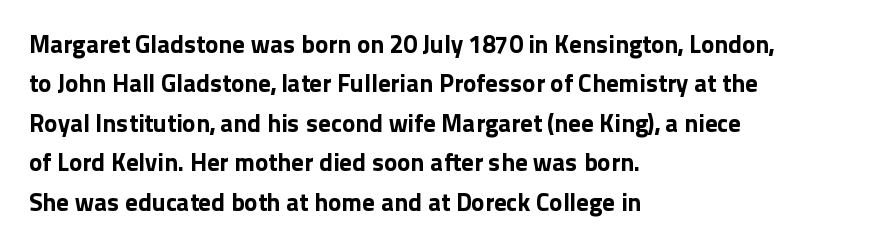
Evenly set lines give the paragraph a standard silhouette. Glance below the letters and you will spot only blank space. Typeset ragged right — the left edge is the straight one. This sample uses plain, unmodified letter spacing. Style check: upright. I'd describe the lettering as bold — thick and assertive.
